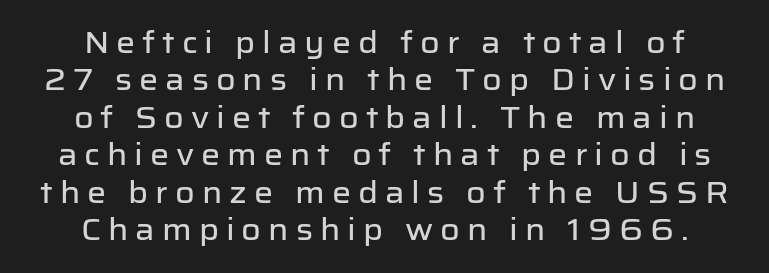
Check where the strokes stop: nothing finishes them off — pure sans. This block has exactly the height ordinary leading produces. A roman cut, with each character standing at attention. Lines of text with bare space underneath. Observe the wide spacing: letters keep a clear distance from each other. Is this a fixed-width face? No — the glyphs have proportional, varying widths.
